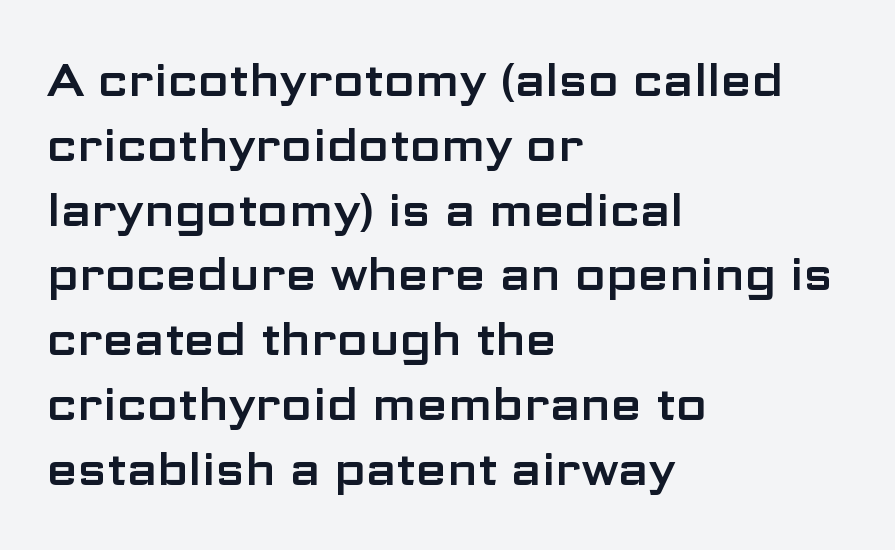
{"serif": "no", "italic": "no", "width": "wide", "stroke_contrast": "low", "x_height": "medium", "monospaced": "no", "underline": "no", "align": "left", "line_spacing": "normal", "line_spacing_ratio": 1.44, "letter_spacing": "normal", "letter_spacing_em": 0.0, "glyph_px": 45}
